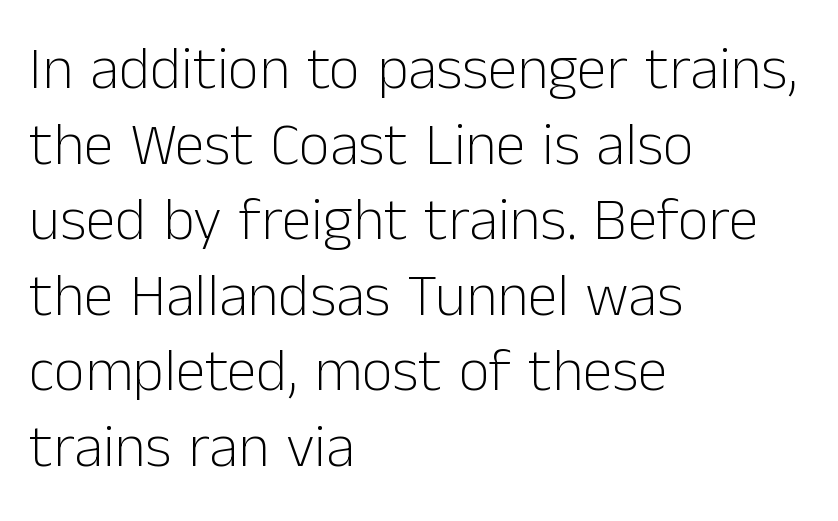
Q: Is the text bold? A: No.
Q: Is the text italic (slanted)? A: No, it is upright.
Q: Is the typeface a serif or a sans-serif typeface? A: Sans-serif.
Q: Is the text underlined? A: No.
Q: How is the paragraph aligned? A: Left-aligned.
Q: Is the spacing between letters normal or unusually wide? A: Normal.
Q: Is the spacing between lines tight, normal or loose? A: Normal.
Q: Width (condensed, normal, or wide)? A: Normal.
Q: Stroke contrast? A: Low.
Q: x-height? A: Medium.
Q: Monospaced? A: No.
